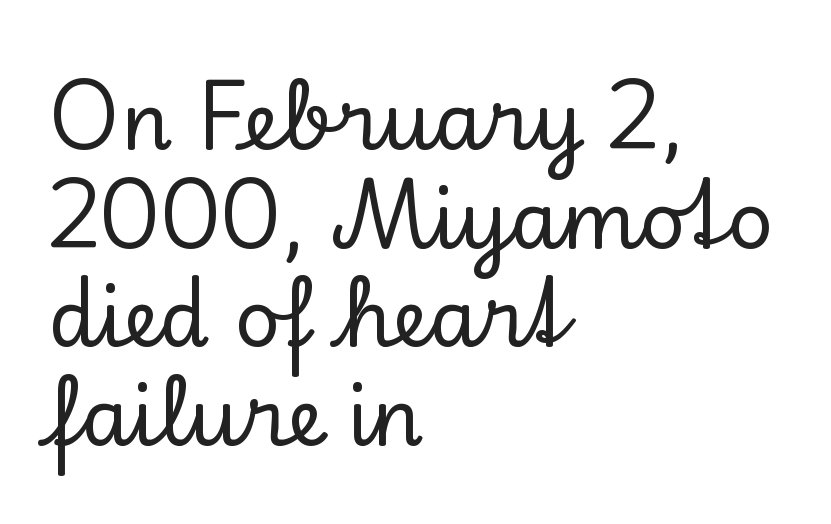
The image shows 79 px text type, upright; set left-aligned, normal line spacing (1.25x), normal letter spacing, not underlined; low stroke contrast and a small x-height.
